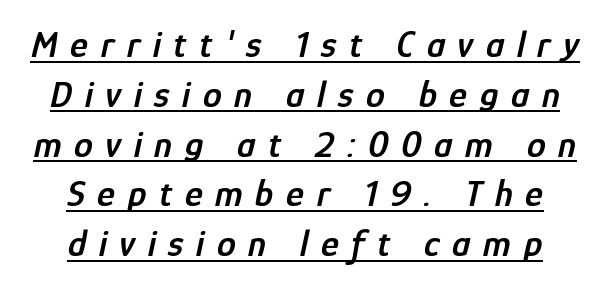
{"italic": "yes", "lean": "right", "slant_degrees": 12, "bold": "semi", "weight": "semibold", "width": "condensed", "stroke_contrast": "low", "x_height": "medium", "monospaced": "no", "underline": "yes", "align": "center", "line_spacing": "normal", "line_spacing_ratio": 1.31, "letter_spacing": "wide", "letter_spacing_em": 0.33, "glyph_px": 38}
